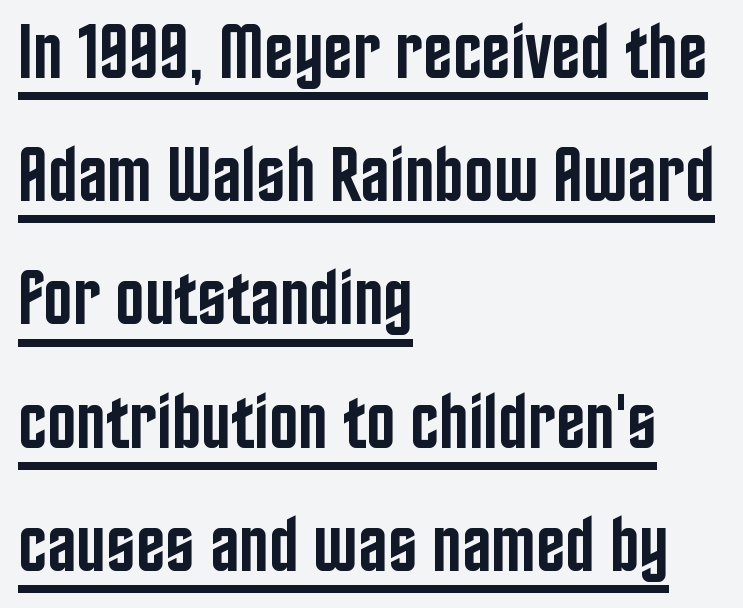
How heavy is the stroke? Medium-heavy — a semibold, shy of bold. Unlike a traditional serif, this face leaves its strokes unadorned. The face used here is proportionally spaced, like ordinary book or web type. Regarding leading, the lines here are spaced in the standard way.
